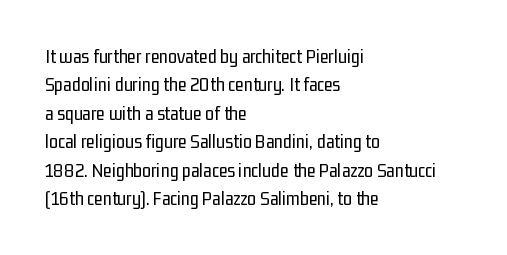
Glyph-to-glyph distance matches everyday printed text. One glance says typical: line gaps are just what's usual. A bare baseline throughout the passage. Does the lettering tilt? It doesn't — this is upright.
